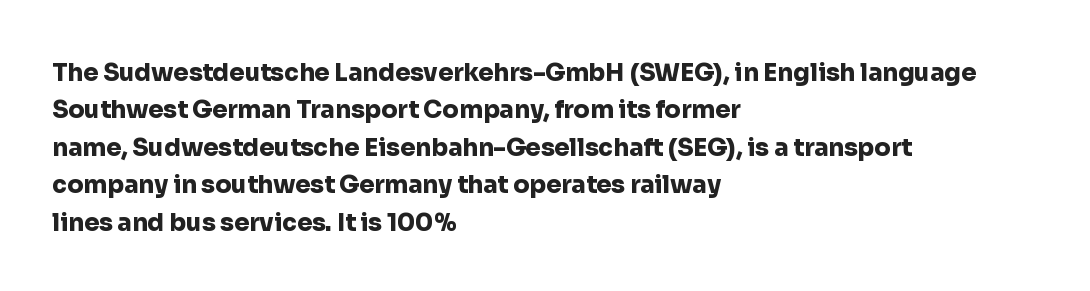
Q: Is the text bold? A: Yes.
Q: Is the text italic (slanted)? A: No, it is upright.
Q: Is the text underlined? A: No.
Q: How is the paragraph aligned? A: Left-aligned.
Q: Is the spacing between letters normal or unusually wide? A: Normal.
Q: Is the spacing between lines tight, normal or loose? A: Normal.
